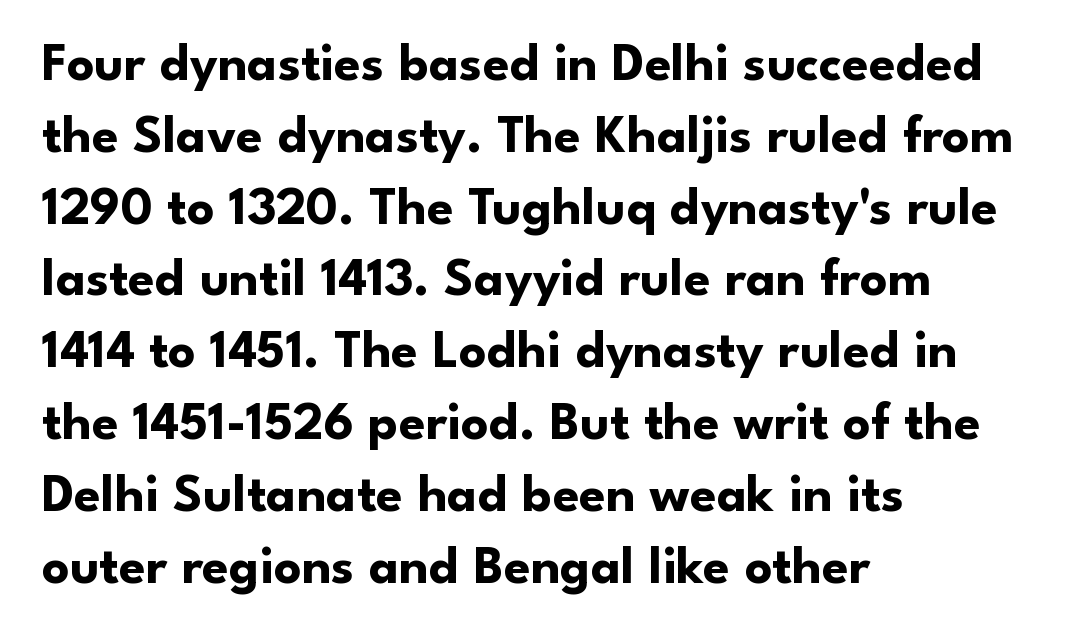
{"serif": "no", "italic": "no", "bold": "yes", "weight": "bold", "width": "normal", "stroke_contrast": "low", "x_height": "small", "monospaced": "no", "underline": "no", "align": "left", "line_spacing": "normal", "line_spacing_ratio": 1.33, "letter_spacing": "normal", "letter_spacing_em": 0.0, "glyph_px": 54}
